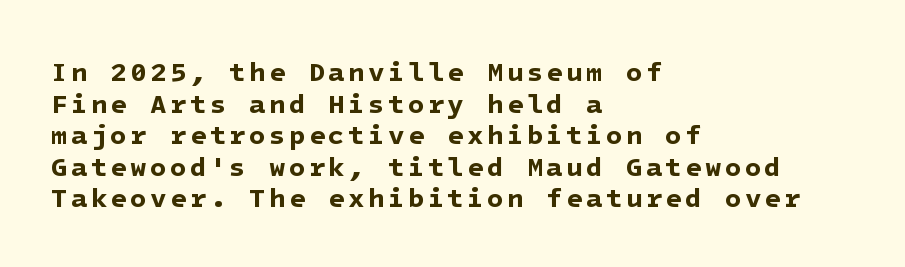
Caption: multi-line text, flush left, ragged right. Weight check: bold — yes, fully. Decoration check: the copy has no underline.
